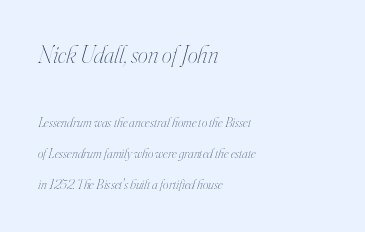
{"italic": "yes", "lean": "right", "slant_degrees": 16, "bold": "no", "underline": "no", "align": "left", "line_spacing": "loose", "line_spacing_ratio": 2.21, "letter_spacing": "normal", "letter_spacing_em": 0.0, "larger_block": "first", "size_ratio": 1.79, "glyph_px": 25}
